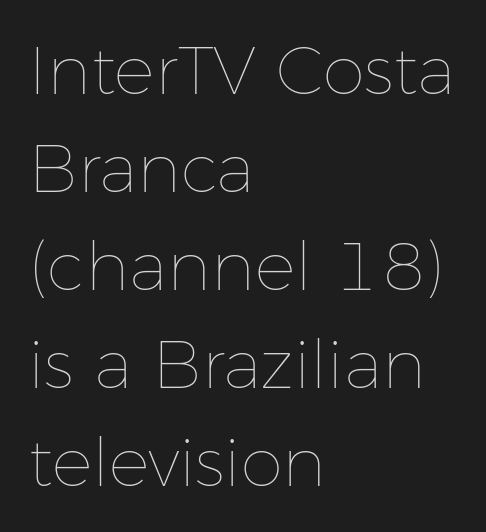
Q: Is the text bold? A: No.
Q: Is the text italic (slanted)? A: No, it is upright.
Q: Is the text underlined? A: No.
Q: How is the paragraph aligned? A: Left-aligned.
Q: Is the spacing between letters normal or unusually wide? A: Normal.
Q: Is the spacing between lines tight, normal or loose? A: Normal.
Q: Width (condensed, normal, or wide)? A: Normal.
Q: Stroke contrast? A: Low.
Q: x-height? A: Medium.
Q: Monospaced? A: No.
